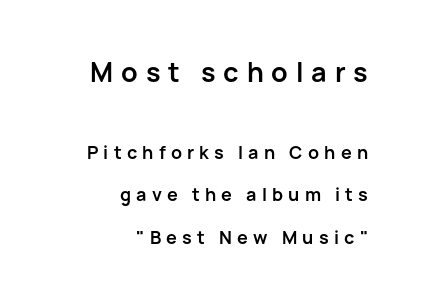
The letters stand straight up with perfectly vertical stems. The text block is weighted toward the right margin, trailing off unevenly leftward. You could fit nearly another row in the gap between these rows. Two sizes are in play, and the larger belongs to the first block.
